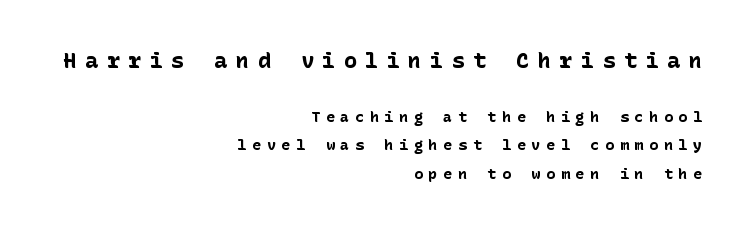
{"italic": "no", "bold": "yes", "underline": "no", "align": "right", "line_spacing": "loose", "line_spacing_ratio": 1.91, "letter_spacing": "wide", "letter_spacing_em": 0.38, "larger_block": "first", "size_ratio": 1.47, "glyph_px": 22}
